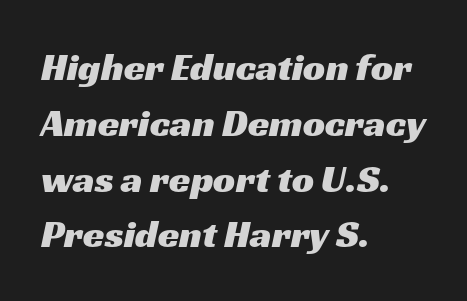
Q: Is the typeface a serif or a sans-serif typeface? A: Sans-serif.
Q: Is the text underlined? A: No.
Q: How is the paragraph aligned? A: Left-aligned.
Q: Is the spacing between letters normal or unusually wide? A: Normal.
Q: Is the spacing between lines tight, normal or loose? A: Normal.
Q: Width (condensed, normal, or wide)? A: Wide.
Q: Stroke contrast? A: Medium.
Q: x-height? A: Medium.
Q: Monospaced? A: No.
